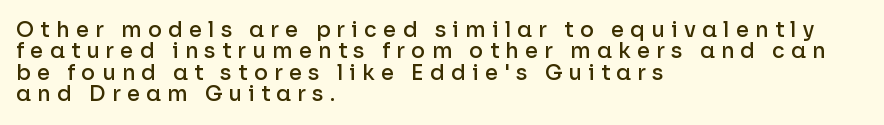
The space between consecutive lines is stingy. Is the block centered? No — it sits flush against the left margin. Glyph-to-glyph distance is far greater than everyday printed text. Bold? Not quite — semibold, heavier than regular but stopping short. Descender tails drop into unmarked territory. Designer's note — italics off, roman on.
